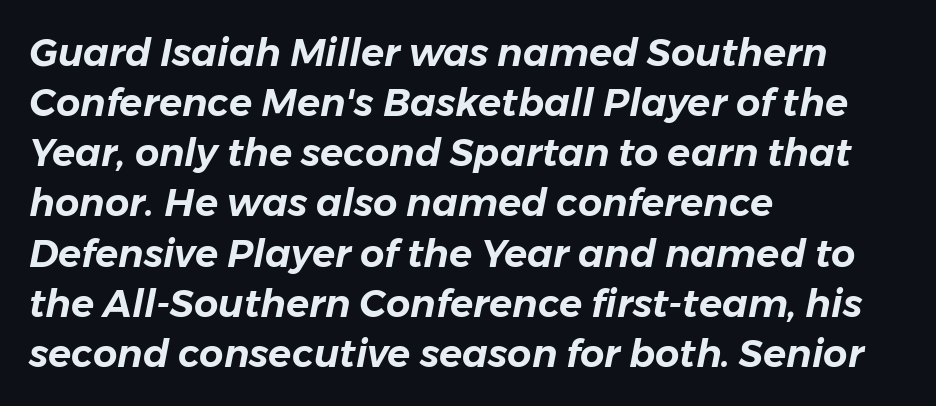
This sample has the flowing, uneven cadence of proportional lettering. Observe the lean: these are italic letterforms. The string is rendered with underlining switched off. A classic flush-left, rag-right setting is used for this passage. Students, note that the glyphs here touch the page at normal intervals.
